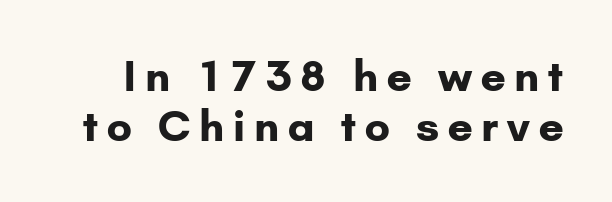
Q: Is the text bold? A: Yes.
Q: Is the text italic (slanted)? A: No, it is upright.
Q: Is the typeface a serif or a sans-serif typeface? A: Sans-serif.
Q: Is the text underlined? A: No.
Q: Is the spacing between letters normal or unusually wide? A: Unusually wide.
Q: Width (condensed, normal, or wide)? A: Normal.
Q: Stroke contrast? A: Low.
Q: x-height? A: Small.
Q: Monospaced? A: No.
